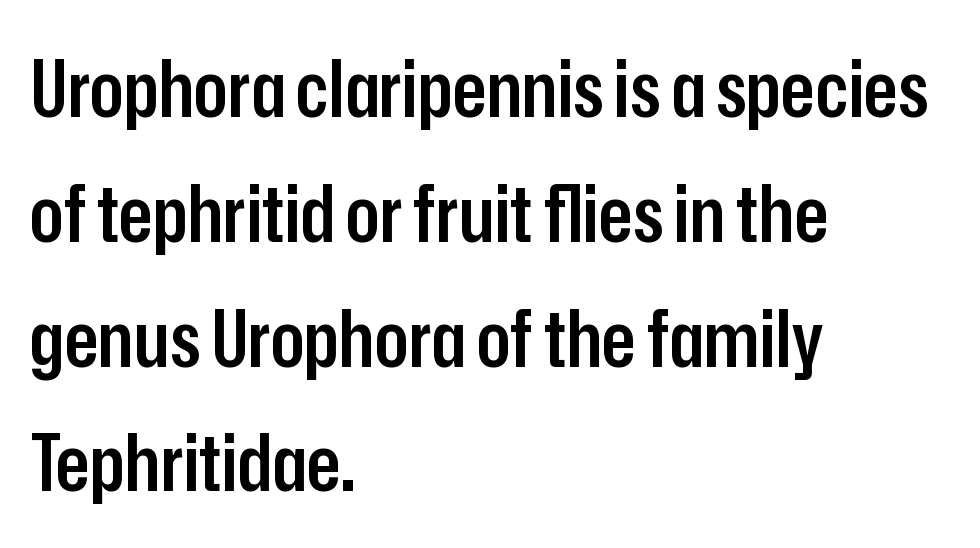
Q: Is the text bold? A: Semi-bold.
Q: Is the text italic (slanted)? A: No, it is upright.
Q: Is the typeface a serif or a sans-serif typeface? A: Sans-serif.
Q: Is the text underlined? A: No.
Q: How is the paragraph aligned? A: Left-aligned.
Q: Is the spacing between letters normal or unusually wide? A: Normal.
Q: Is the spacing between lines tight, normal or loose? A: Normal.
Q: Width (condensed, normal, or wide)? A: Condensed.
Q: Stroke contrast? A: Low.
Q: x-height? A: Medium.
Q: Monospaced? A: No.
